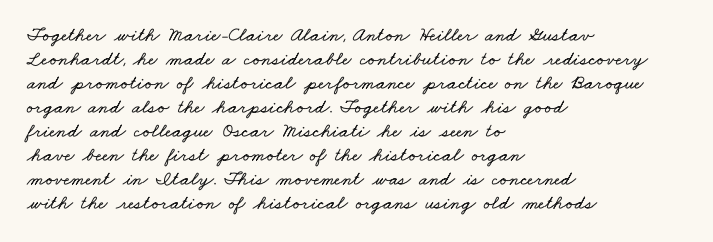
{"underline": "no", "align": "left", "line_spacing_ratio": 1.2, "letter_spacing": "normal", "letter_spacing_em": 0.0, "glyph_px": 20}
